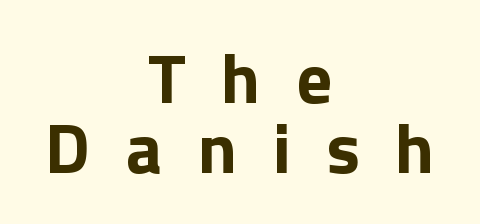
{"serif": "no", "italic": "no", "bold": "yes", "weight": "bold", "width": "normal", "x_height": "medium", "monospaced": "no", "underline": "no", "align": "center", "line_spacing": "tight", "line_spacing_ratio": 0.99, "letter_spacing": "wide", "letter_spacing_em": 0.5, "glyph_px": 71}
